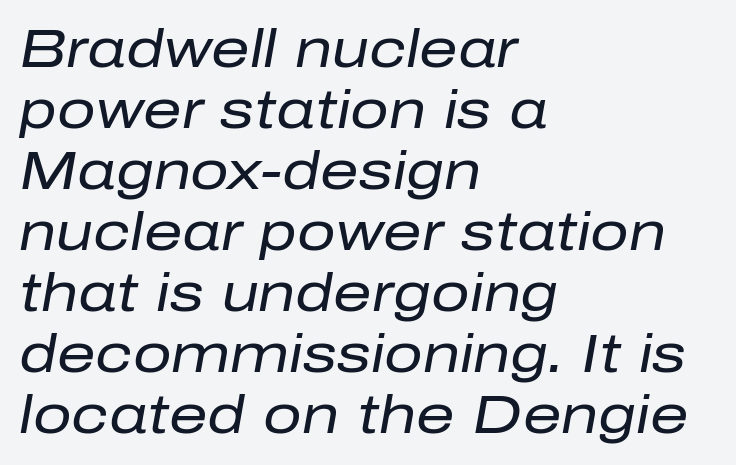
{"italic": "yes", "lean": "right", "slant_degrees": 10, "bold": "no", "weight": "regular", "width": "normal", "stroke_contrast": "low", "x_height": "medium", "monospaced": "no", "underline": "no", "align": "left", "line_spacing": "tight", "line_spacing_ratio": 1.13, "letter_spacing": "normal", "letter_spacing_em": 0.0, "glyph_px": 54}
